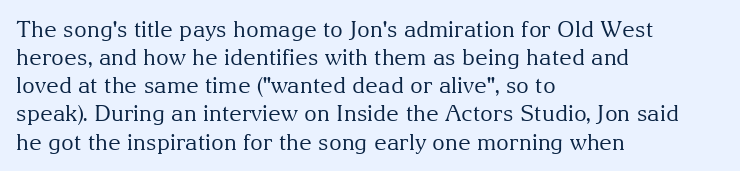
Q: Is the text bold? A: No.
Q: Is the text italic (slanted)? A: No, it is upright.
Q: Is the text underlined? A: No.
Q: How is the paragraph aligned? A: Left-aligned.
Q: Is the spacing between letters normal or unusually wide? A: Normal.
Q: Is the spacing between lines tight, normal or loose? A: Normal.
